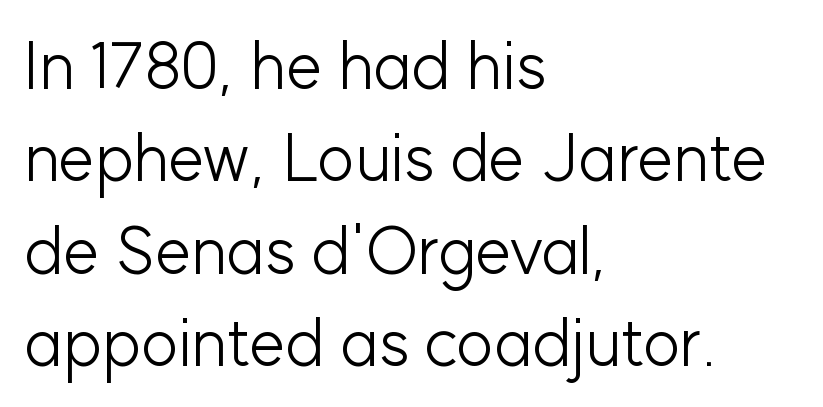
The passage shown is not underscored anywhere. To sum up the face: it is a sans, with no serifs. Note the varied advance widths — an 'i' is clearly narrower than an 'm'. The letters stand upright; this is a roman face. Nothing unusual about the tracking: characters are spaced as the font intends. The typesetting does not lean heavy: it is not bold.
